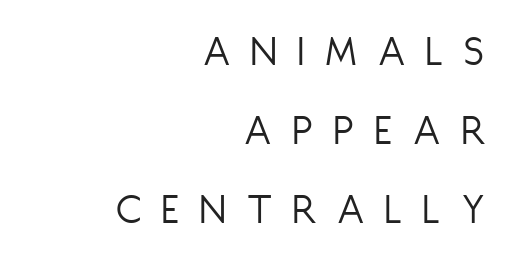
You could not count columns in this text — the font is proportionally spaced. Glance below the letters and you will spot only blank space. These glyphs show unthickened strokes, regular width or finer. This is sans-serif lettering, the kind often seen on screens and signage. Is the letter spacing exaggerated? Yes — the characters are pushed far apart. Does the lettering tilt? It doesn't — this is upright.
